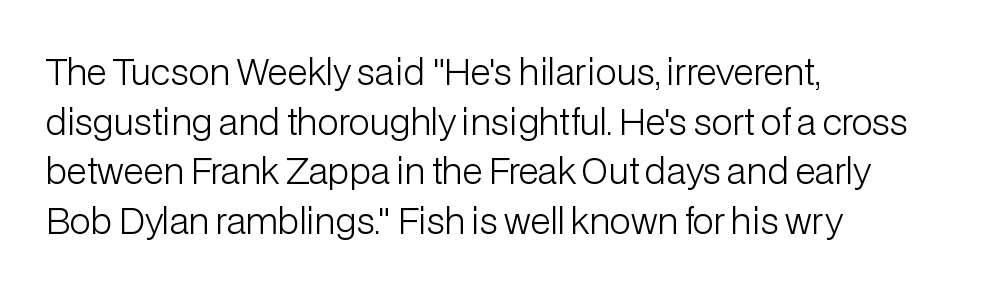
Q: Is the text bold? A: No.
Q: Is the text italic (slanted)? A: No, it is upright.
Q: Is the typeface a serif or a sans-serif typeface? A: Sans-serif.
Q: Is the text underlined? A: No.
Q: How is the paragraph aligned? A: Left-aligned.
Q: Is the spacing between letters normal or unusually wide? A: Normal.
Q: Is the spacing between lines tight, normal or loose? A: Normal.
Q: Width (condensed, normal, or wide)? A: Normal.
Q: Stroke contrast? A: Low.
Q: x-height? A: Medium.
Q: Monospaced? A: No.
